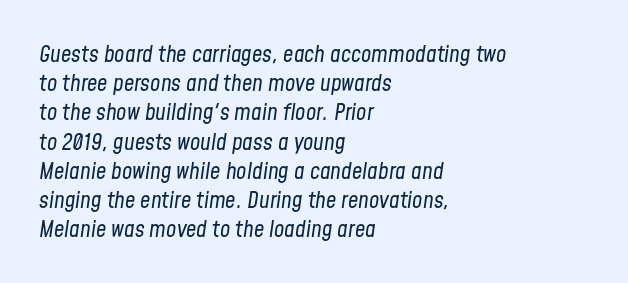
{"italic": "yes", "lean": "right", "slant_degrees": 8, "bold": "no", "underline": "no", "align": "left", "line_spacing": "normal", "line_spacing_ratio": 1.27, "letter_spacing": "normal", "letter_spacing_em": 0.0, "glyph_px": 23}
